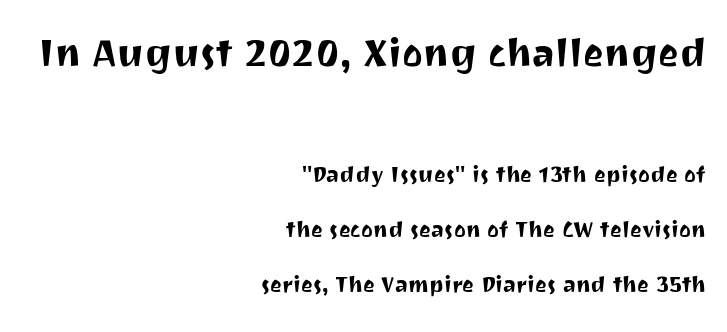
Does the copy run flush right? Yes — the right margin is perfectly even. Type size steps down from the first block to the second. You could not count columns in this text — the font is proportionally spaced. Nope, not italic — everything's standing straight. The block of text is sparse from top to bottom, with ample space between rows.
